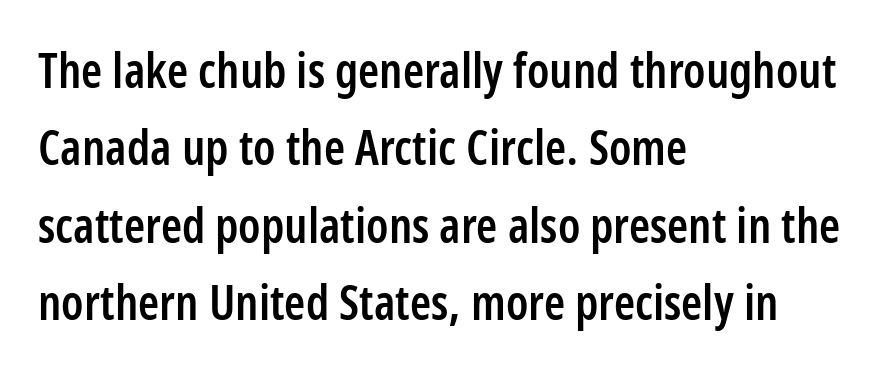
The image shows 48 px semibold, condensed sans-serif type, upright; set left-aligned, normal line spacing (1.61x), normal letter spacing, not underlined; low stroke contrast and a medium x-height.
